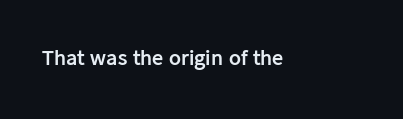
Q: Is the text bold? A: Yes.
Q: Is the text italic (slanted)? A: No, it is upright.
Q: Is the text underlined? A: No.
Q: Is the spacing between letters normal or unusually wide? A: Normal.
